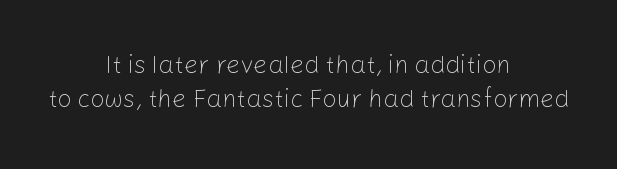
Ordinary non-slanted type is in use. The gaps between neighbouring characters are ordinary and unremarkable. Letters rest on an invisible, unmarked baseline. Every row of glyphs is offset so its center matches the block's center.
